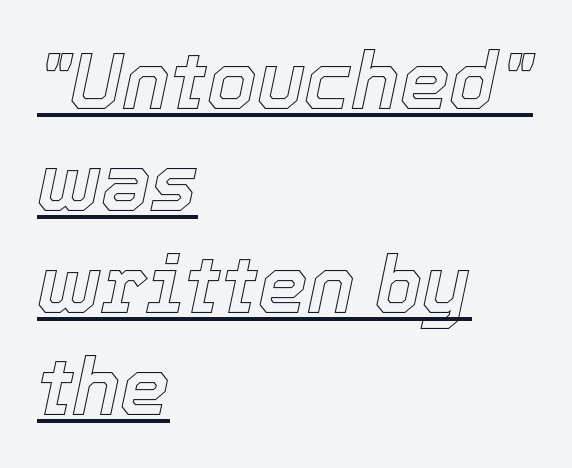
The face used here is proportionally spaced, like ordinary book or web type. The rendering uses a moderate line-height, typical for paragraphs. The specimen reads as italic at a glance. This sample uses plain, unmodified letter spacing. Caption: multi-line text, flush left, ragged right. Descenders here cross a horizontal rule under the line.
